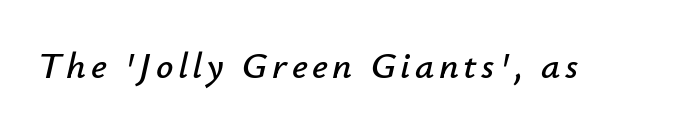
{"italic": "yes", "lean": "right", "slant_degrees": 12, "width": "normal", "stroke_contrast": "low", "x_height": "small", "monospaced": "no", "underline": "no", "glyph_px": 38}
